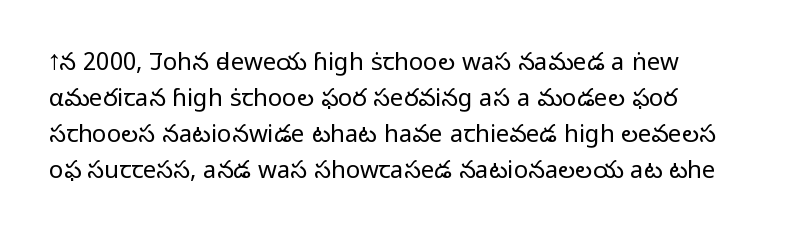
The image shows 24 px text type, upright; set left-aligned, normal line spacing (1.5x), normal letter spacing, not underlined.
